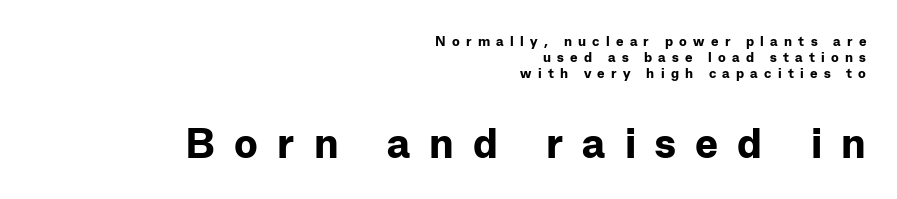
Q: Is the text bold? A: Yes.
Q: Is the text italic (slanted)? A: No, it is upright.
Q: Is the typeface a serif or a sans-serif typeface? A: Sans-serif.
Q: Is the text underlined? A: No.
Q: How is the paragraph aligned? A: Right-aligned.
Q: Is the spacing between letters normal or unusually wide? A: Unusually wide.
Q: Which block of text is set in a larger size, the first (top) or the second (bottom)? A: The second (bottom) one.
Q: Width (condensed, normal, or wide)? A: Normal.
Q: Stroke contrast? A: Low.
Q: x-height? A: Medium.
Q: Monospaced? A: No.
